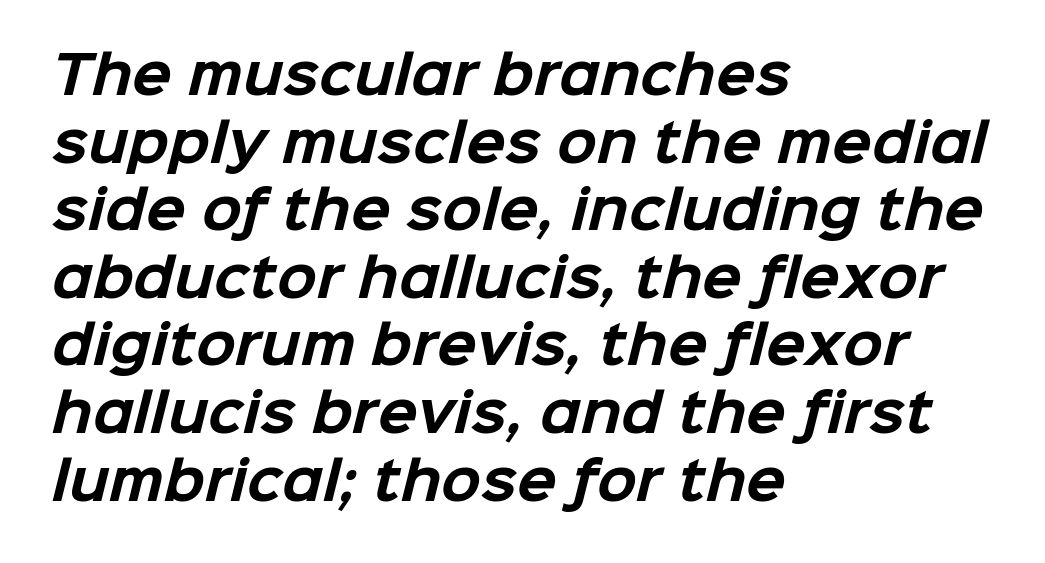
The image shows 52 px bold sans-serif type; set left-aligned, normal line spacing (1.3x), normal letter spacing, not underlined; low stroke contrast and a medium x-height.
